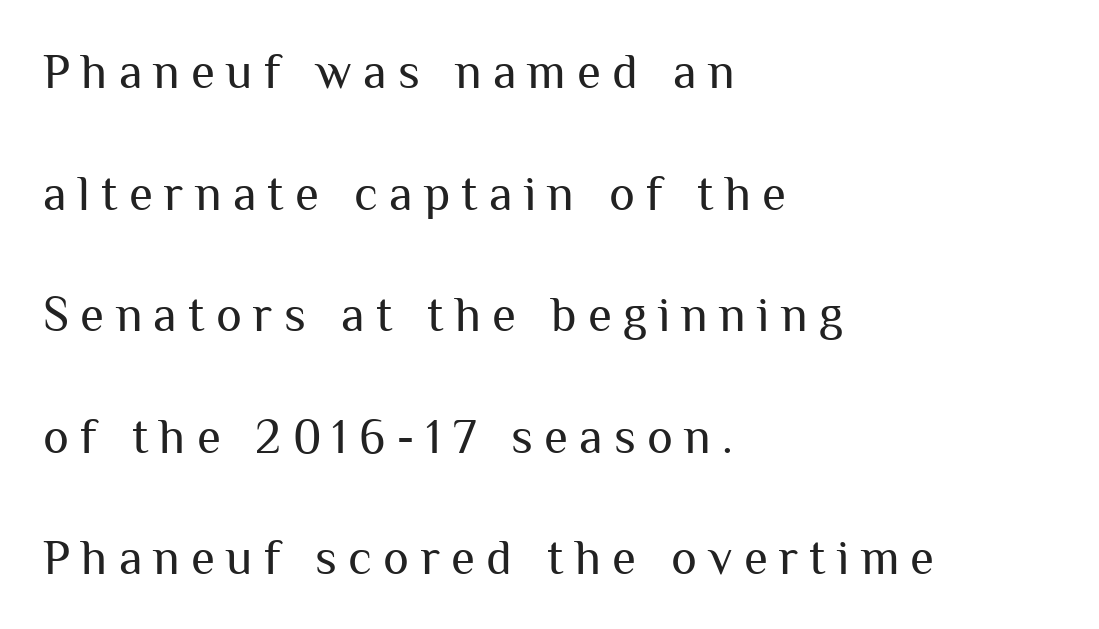
The image shows 49 px regular-weight sans-serif type, upright; set left-aligned, loose line spacing (2.48x), unusually wide letter spacing (+0.23 em), not underlined; medium stroke contrast and a medium x-height.
